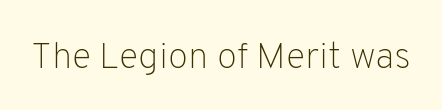
Q: Is the text bold? A: No.
Q: Is the text italic (slanted)? A: No, it is upright.
Q: Is the typeface a serif or a sans-serif typeface? A: Sans-serif.
Q: Is the text underlined? A: No.
Q: Is the spacing between letters normal or unusually wide? A: Normal.
Q: Width (condensed, normal, or wide)? A: Normal.
Q: Stroke contrast? A: Low.
Q: x-height? A: Medium.
Q: Monospaced? A: No.
